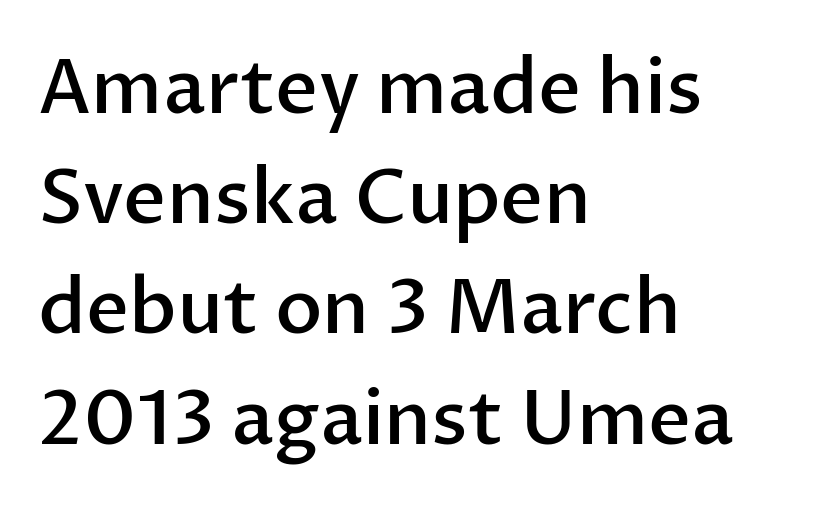
The image shows 75 px semibold sans-serif type, upright; set left-aligned, normal line spacing (1.47x), normal letter spacing, not underlined; low stroke contrast and a medium x-height.
